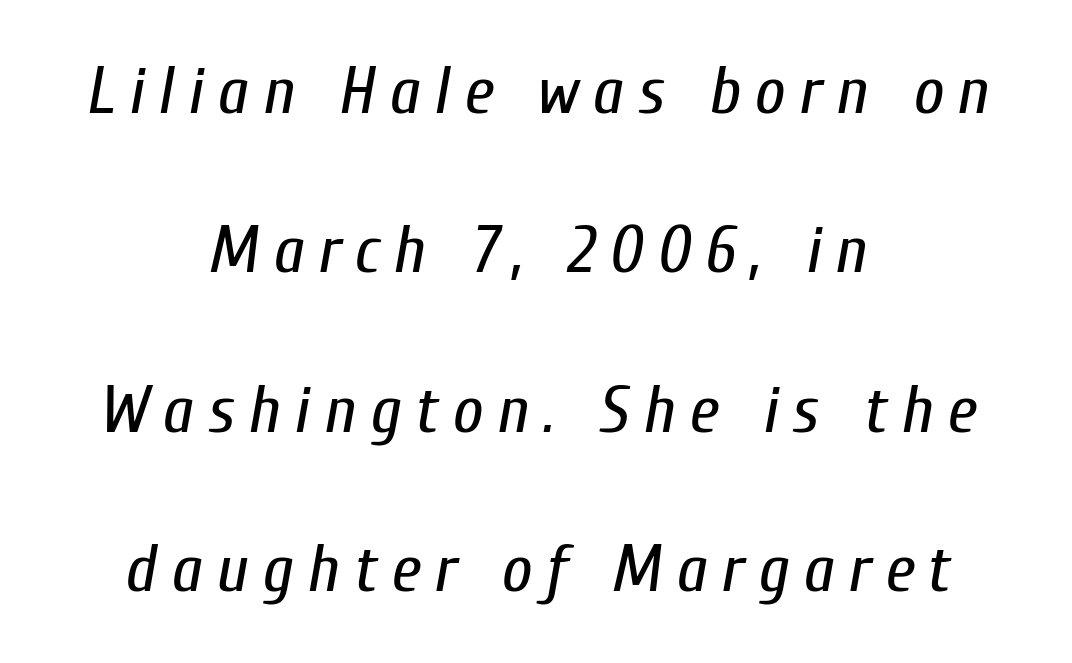
The image shows 67 px regular-weight, condensed type, italic (leaning right); set centered, loose line spacing (2.38x), unusually wide letter spacing (+0.21 em), not underlined; low stroke contrast and a medium x-height.
